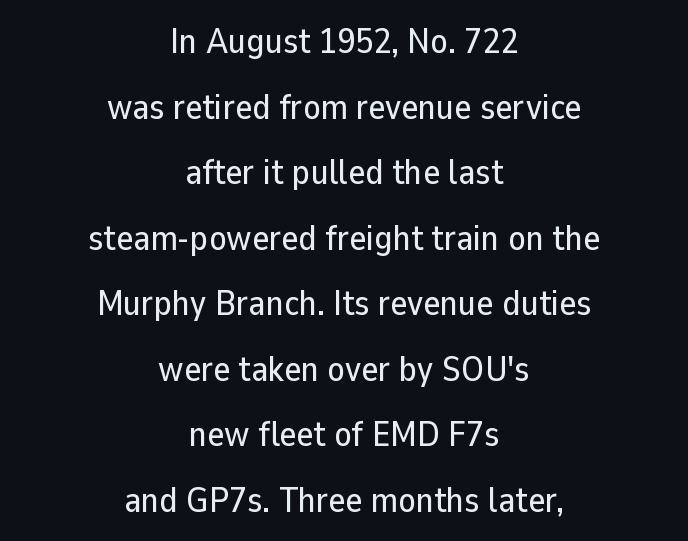
The image shows 36 px sans-serif type, upright; set centered, line spacing 1.82x, normal letter spacing, not underlined; low stroke contrast and a medium x-height.
